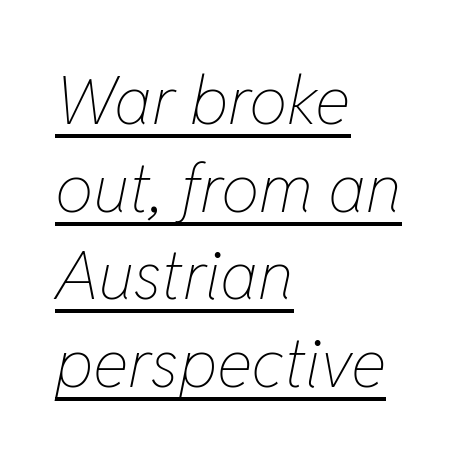
The image shows 68 px thin, condensed type, italic (leaning right); set left-aligned, normal line spacing (1.29x), normal letter spacing, underlined; low stroke contrast and a medium x-height.
